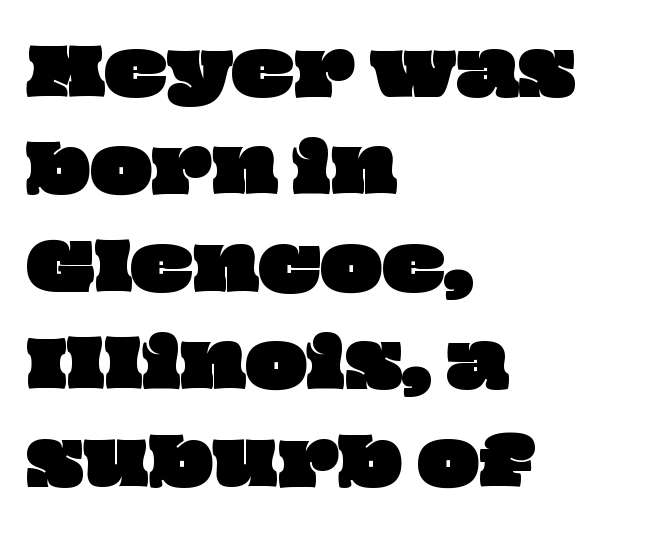
{"width": "wide", "stroke_contrast": "low", "x_height": "large", "monospaced": "no", "underline": "no", "align": "left", "line_spacing": "normal", "line_spacing_ratio": 1.5, "letter_spacing": "normal", "letter_spacing_em": 0.0, "glyph_px": 65}
